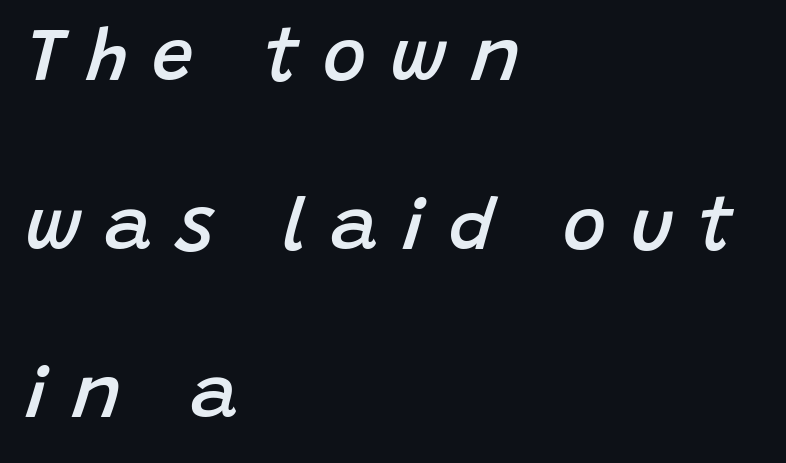
Q: Is the text bold? A: Semi-bold.
Q: Is the text italic (slanted)? A: Yes, it leans right by about 15 degrees.
Q: Is the text underlined? A: No.
Q: How is the paragraph aligned? A: Left-aligned.
Q: Is the spacing between letters normal or unusually wide? A: Unusually wide.
Q: Is the spacing between lines tight, normal or loose? A: Loose.
Q: Width (condensed, normal, or wide)? A: Normal.
Q: Stroke contrast? A: Low.
Q: x-height? A: Large.
Q: Monospaced? A: No.
